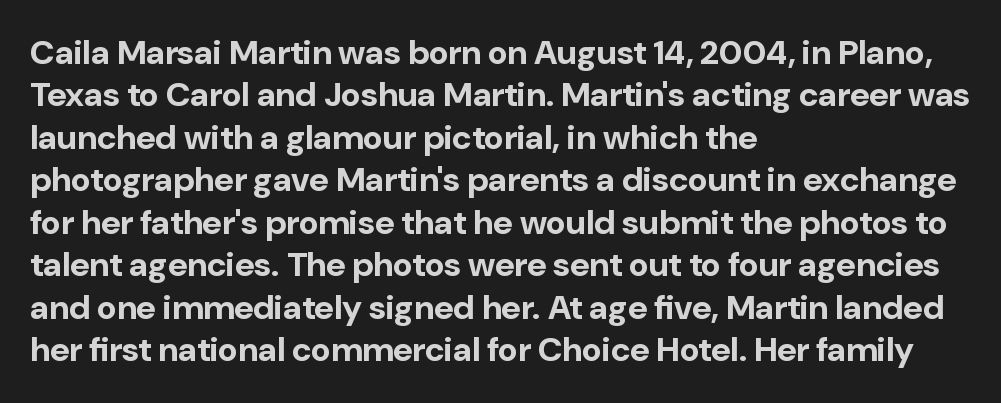
Q: Is the text bold? A: Yes.
Q: Is the text italic (slanted)? A: No, it is upright.
Q: Is the typeface a serif or a sans-serif typeface? A: Sans-serif.
Q: Is the text underlined? A: No.
Q: How is the paragraph aligned? A: Left-aligned.
Q: Is the spacing between letters normal or unusually wide? A: Normal.
Q: Is the spacing between lines tight, normal or loose? A: Normal.
Q: Width (condensed, normal, or wide)? A: Normal.
Q: Stroke contrast? A: Low.
Q: x-height? A: Medium.
Q: Monospaced? A: No.
